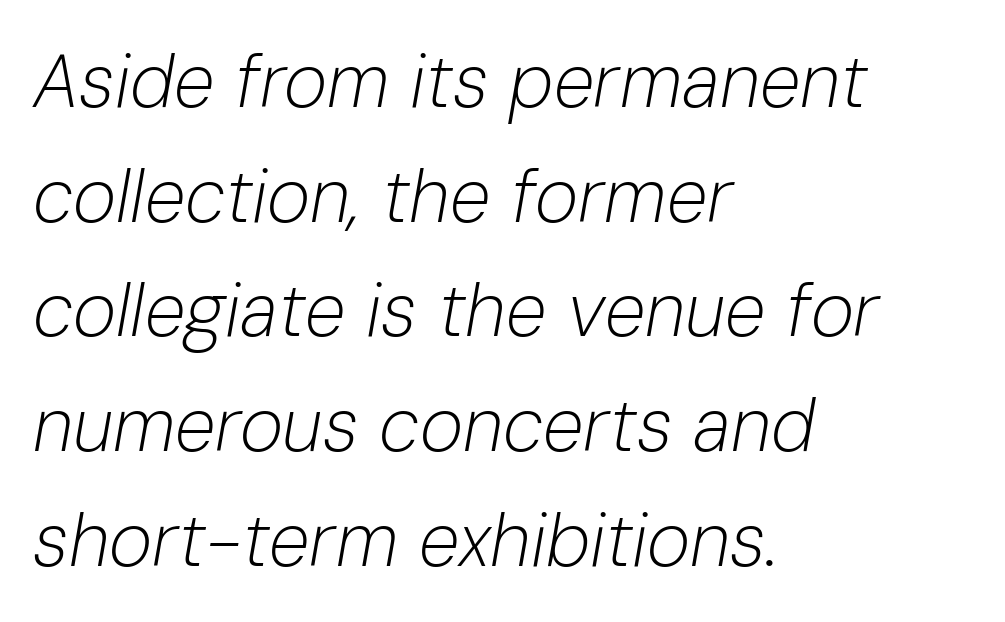
Q: Is the text bold? A: No.
Q: Is the text italic (slanted)? A: Yes, it leans right by about 10 degrees.
Q: Is the text underlined? A: No.
Q: How is the paragraph aligned? A: Left-aligned.
Q: Is the spacing between letters normal or unusually wide? A: Normal.
Q: Is the spacing between lines tight, normal or loose? A: Normal.
Q: Width (condensed, normal, or wide)? A: Normal.
Q: Stroke contrast? A: Low.
Q: x-height? A: Medium.
Q: Monospaced? A: No.
